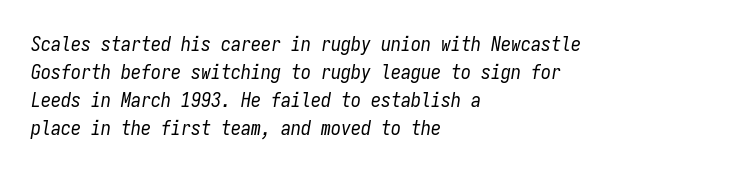
{"italic": "yes", "lean": "right", "slant_degrees": 9, "bold": "no", "underline": "no", "align": "left", "line_spacing": "normal", "line_spacing_ratio": 1.4, "letter_spacing": "normal", "letter_spacing_em": 0.0, "glyph_px": 20}
